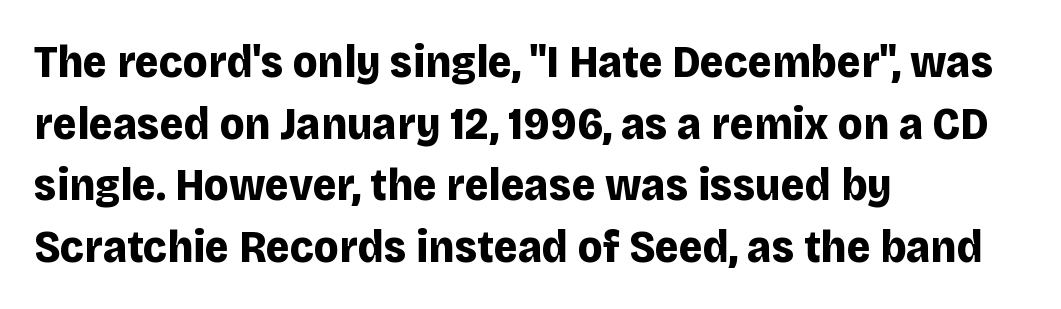
{"serif": "no", "italic": "no", "bold": "yes", "weight": "bold", "width": "normal", "stroke_contrast": "low", "x_height": "large", "monospaced": "no", "underline": "no", "align": "left", "line_spacing": "normal", "line_spacing_ratio": 1.34, "letter_spacing": "normal", "letter_spacing_em": 0.0, "glyph_px": 46}
